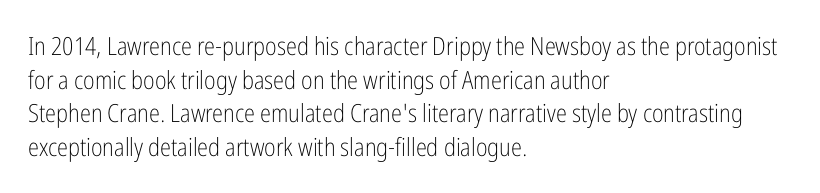
The image shows 25 px text type, upright; set left-aligned, normal line spacing (1.35x), normal letter spacing, not underlined.
